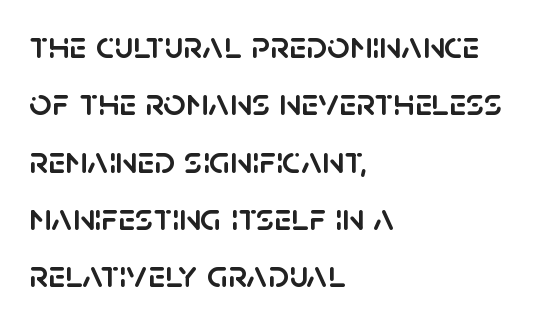
{"serif": "no", "italic": "no", "width": "normal", "stroke_contrast": "low", "x_height": "large", "monospaced": "no", "underline": "no", "align": "left", "line_spacing": "normal", "line_spacing_ratio": 1.47, "letter_spacing": "normal", "letter_spacing_em": 0.0, "glyph_px": 39}
